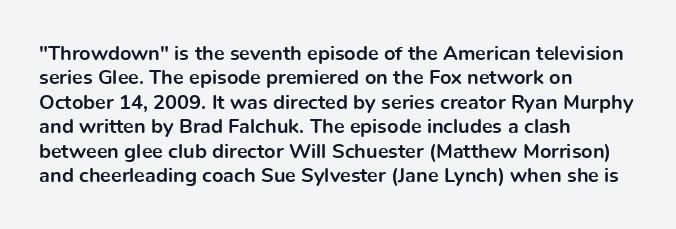
{"italic": "no", "bold": "yes", "underline": "no", "align": "left", "line_spacing_ratio": 1.22, "letter_spacing": "normal", "letter_spacing_em": 0.0, "glyph_px": 20}
